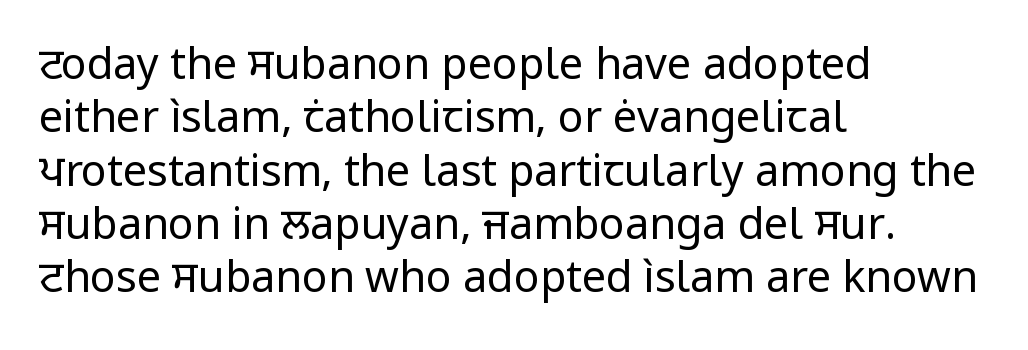
The image shows 43 px regular-weight sans-serif type, upright; set left-aligned, line spacing 1.24x, normal letter spacing, not underlined; low stroke contrast and a medium x-height.
